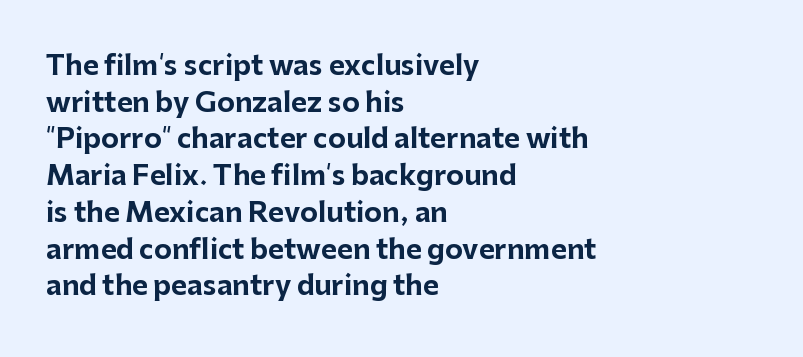
{"italic": "no", "bold": "yes", "underline": "no", "align": "left", "line_spacing": "normal", "line_spacing_ratio": 1.36, "letter_spacing": "normal", "letter_spacing_em": 0.0, "glyph_px": 27}
